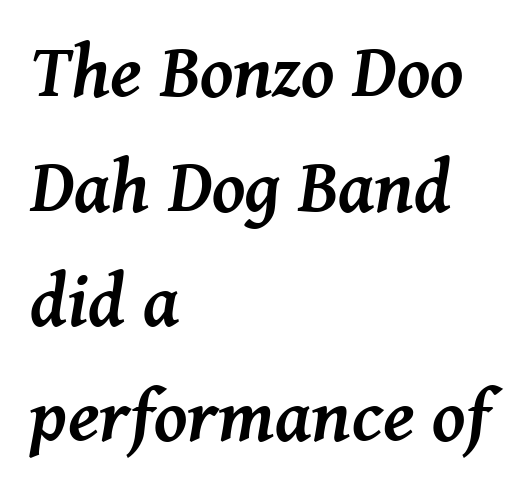
The image shows 75 px semibold serif type, italic (leaning right); set left-aligned, normal line spacing (1.53x), normal letter spacing, not underlined; medium stroke contrast and a medium x-height.
